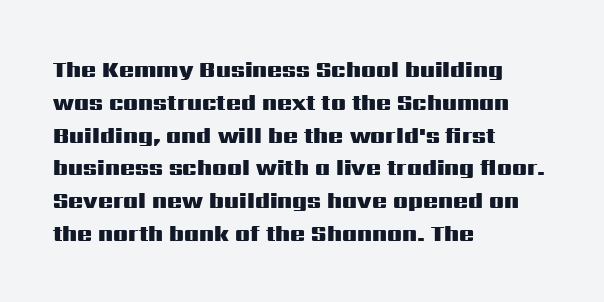
The image shows 22 px bold type, upright; set left-aligned, normal line spacing (1.49x), normal letter spacing, not underlined.
